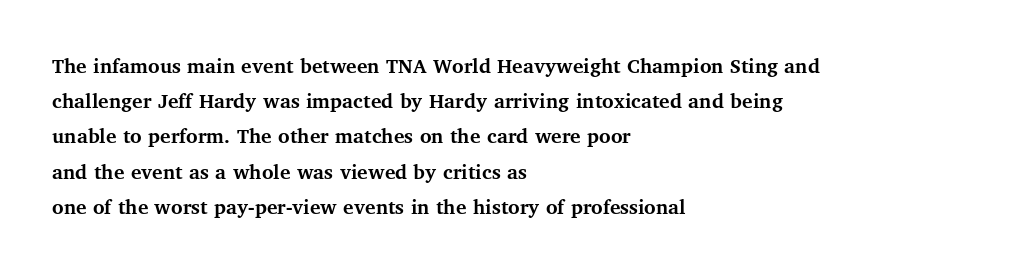
The image shows 22 px bold type, upright; set left-aligned, normal line spacing (1.6x), normal letter spacing, not underlined.
